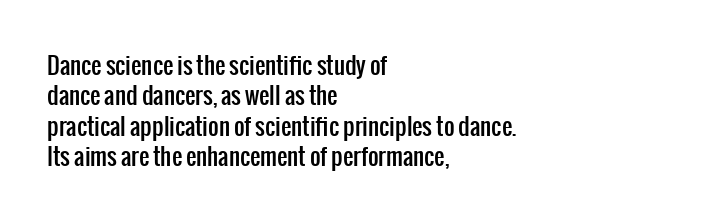
Q: Is the text italic (slanted)? A: No, it is upright.
Q: Is the text underlined? A: No.
Q: How is the paragraph aligned? A: Left-aligned.
Q: Is the spacing between letters normal or unusually wide? A: Normal.
Q: Is the spacing between lines tight, normal or loose? A: Normal.
